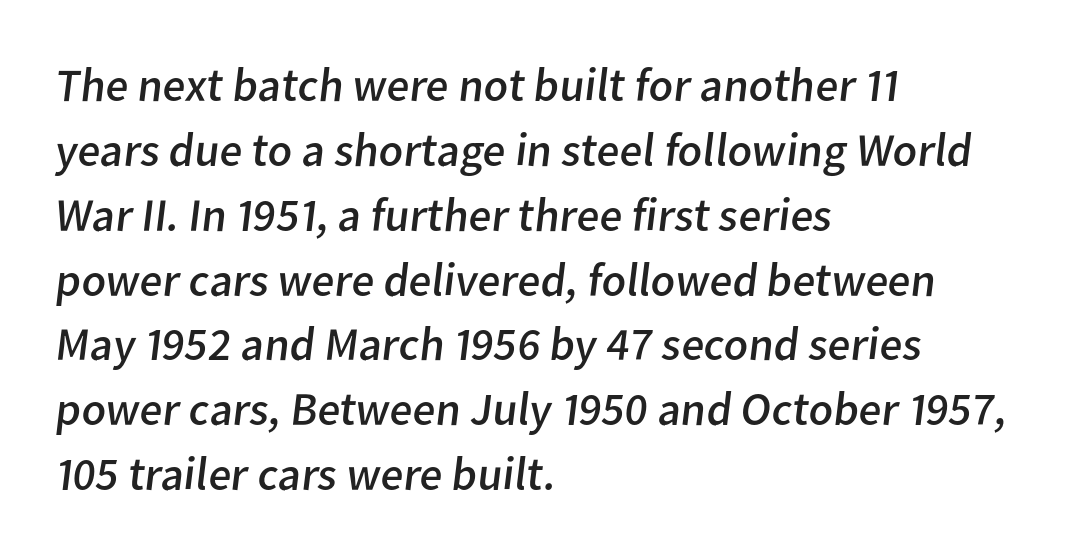
The image shows 47 px regular-weight sans-serif type; set left-aligned, normal line spacing (1.38x), normal letter spacing, not underlined; low stroke contrast and a medium x-height.
